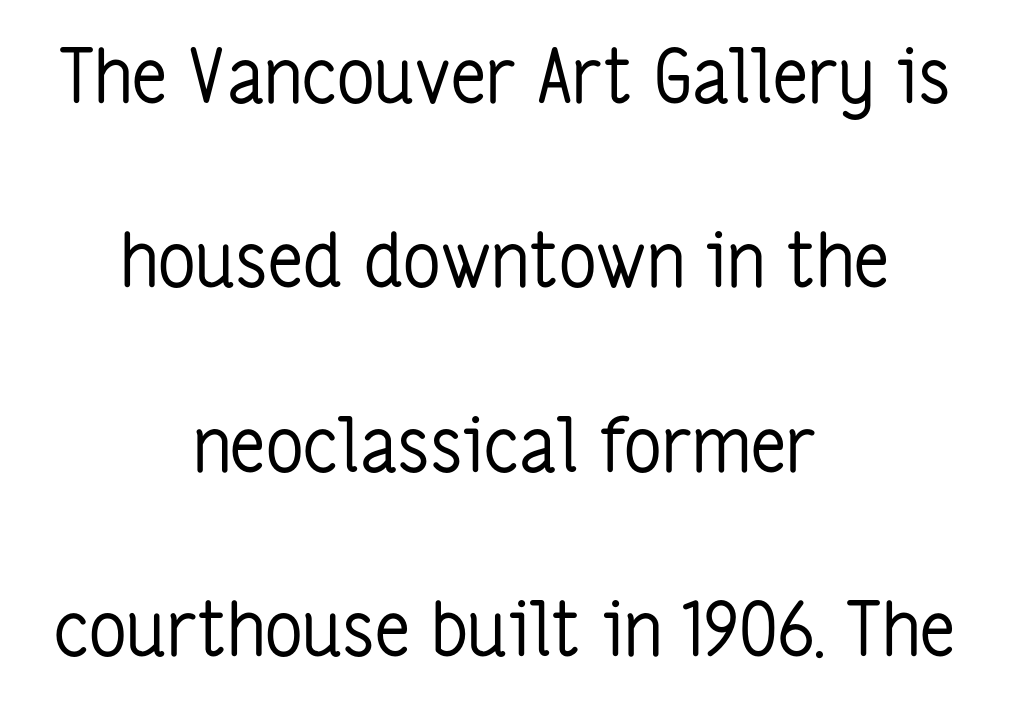
{"serif": "no", "italic": "no", "bold": "no", "weight": "regular", "width": "condensed", "stroke_contrast": "low", "x_height": "medium", "monospaced": "no", "underline": "no", "align": "center", "line_spacing": "loose", "line_spacing_ratio": 2.49, "letter_spacing": "normal", "letter_spacing_em": 0.0, "glyph_px": 74}
